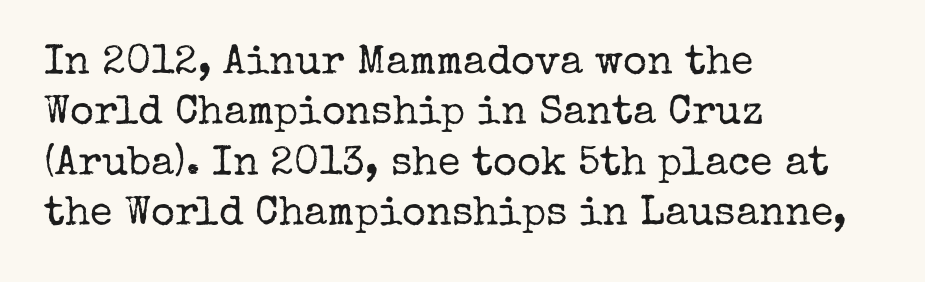
The image shows 41 px regular-weight serif type, upright; set left-aligned, line spacing 1.23x, normal letter spacing, not underlined; low stroke contrast and a medium x-height.
